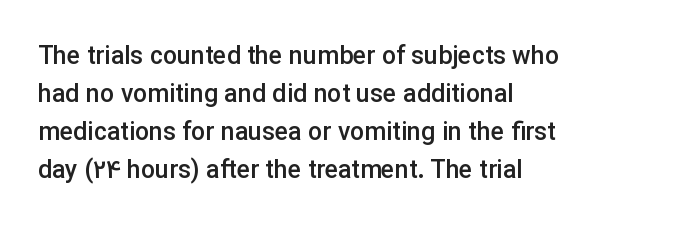
Q: Is the text bold? A: Semi-bold.
Q: Is the text italic (slanted)? A: No, it is upright.
Q: Is the text underlined? A: No.
Q: How is the paragraph aligned? A: Left-aligned.
Q: Is the spacing between letters normal or unusually wide? A: Normal.
Q: Is the spacing between lines tight, normal or loose? A: Normal.
